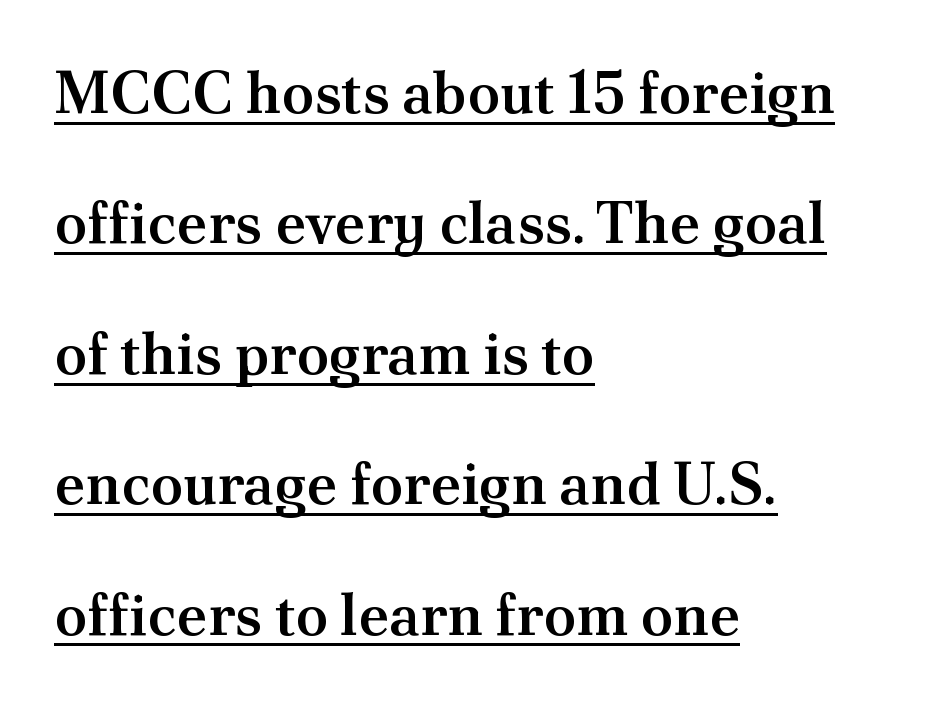
The image shows 59 px semibold serif type, upright; set left-aligned, loose line spacing (2.21x), normal letter spacing, underlined; medium stroke contrast and a small x-height.
